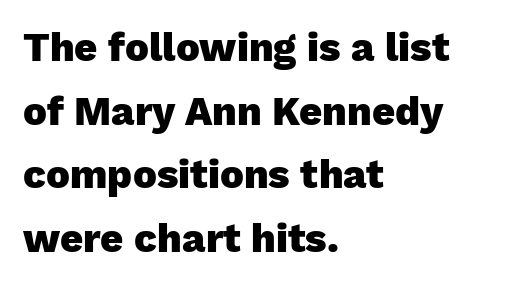
In CSS terms this would be text-align: left. Its strokes are broad and dark, the hallmark of bold type. The designer left line spacing at the default. Anything drawn beneath the words? Only blank space. A typesetter would label this face a sans. The passage shown has conventional tracking throughout.
